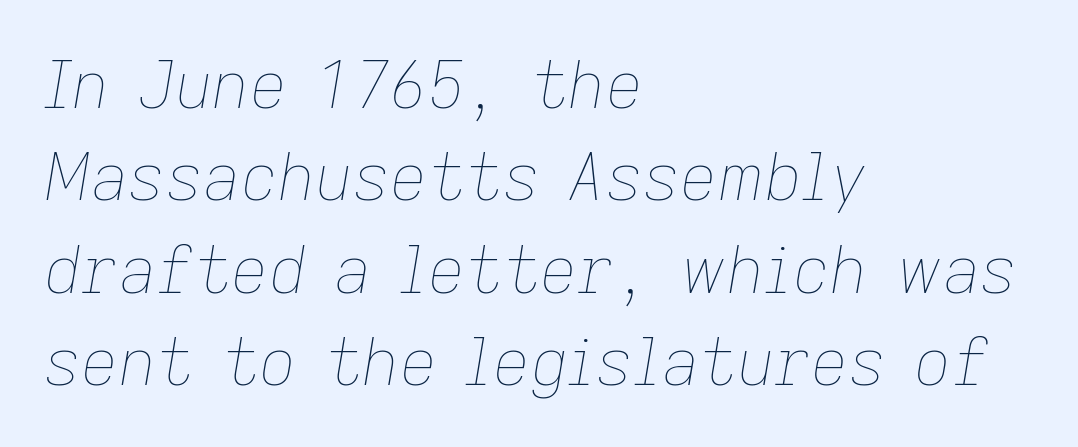
The image shows 65 px thin type, italic (leaning right); set left-aligned, normal line spacing (1.42x), normal letter spacing, not underlined; low stroke contrast and a medium x-height.
